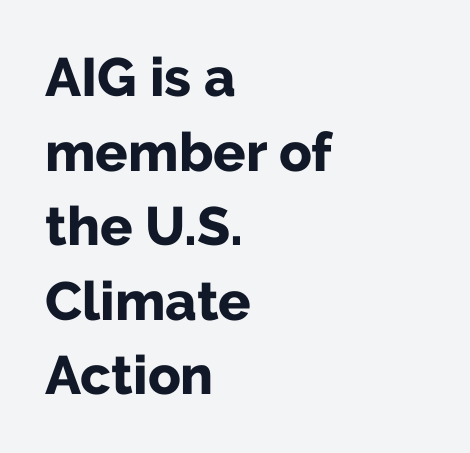
The image shows 54 px bold sans-serif type, upright; set left-aligned, normal line spacing (1.38x), normal letter spacing, not underlined; low stroke contrast and a medium x-height.
